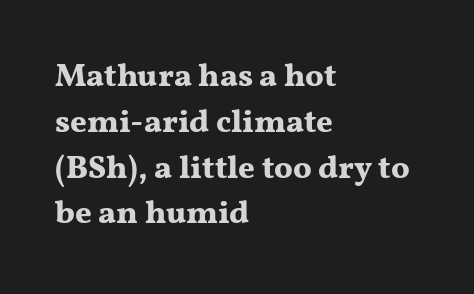
The image shows 32 px bold, wide serif type, upright; set left-aligned, normal line spacing (1.43x), normal letter spacing, not underlined; medium stroke contrast and a medium x-height.
